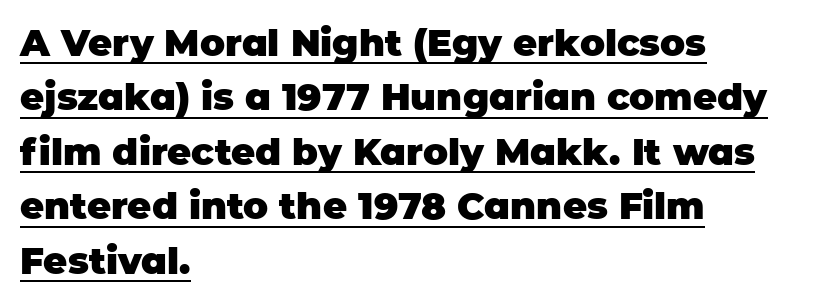
Q: Is the text bold? A: Yes.
Q: Is the text italic (slanted)? A: No, it is upright.
Q: Is the typeface a serif or a sans-serif typeface? A: Sans-serif.
Q: Is the text underlined? A: Yes.
Q: How is the paragraph aligned? A: Left-aligned.
Q: Is the spacing between letters normal or unusually wide? A: Normal.
Q: Is the spacing between lines tight, normal or loose? A: Normal.
Q: Width (condensed, normal, or wide)? A: Normal.
Q: Stroke contrast? A: Low.
Q: x-height? A: Large.
Q: Monospaced? A: No.
